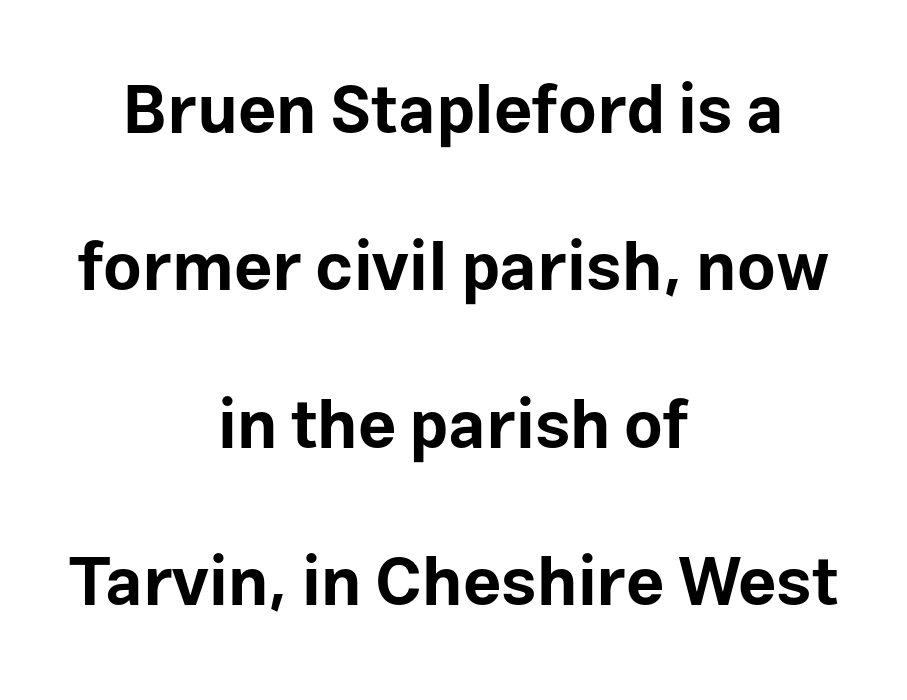
The image shows 67 px bold sans-serif type, upright; set centered, loose line spacing (2.35x), normal letter spacing, not underlined; low stroke contrast and a medium x-height.
